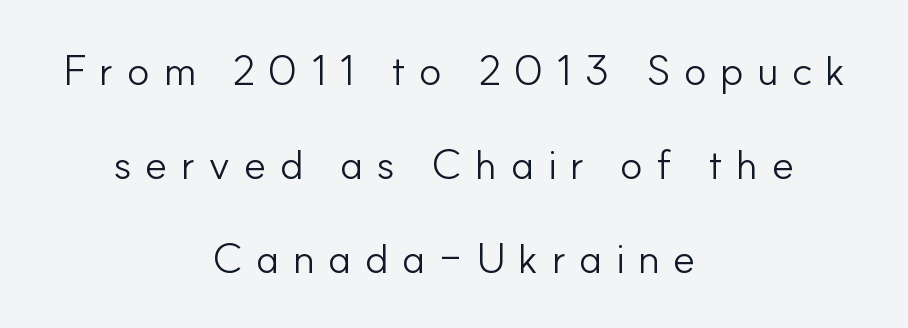
Q: Is the text bold? A: No.
Q: Is the text italic (slanted)? A: No, it is upright.
Q: Is the typeface a serif or a sans-serif typeface? A: Sans-serif.
Q: Is the text underlined? A: No.
Q: How is the paragraph aligned? A: Centered.
Q: Is the spacing between letters normal or unusually wide? A: Unusually wide.
Q: Is the spacing between lines tight, normal or loose? A: Loose.
Q: Width (condensed, normal, or wide)? A: Normal.
Q: Stroke contrast? A: Low.
Q: x-height? A: Small.
Q: Monospaced? A: No.
